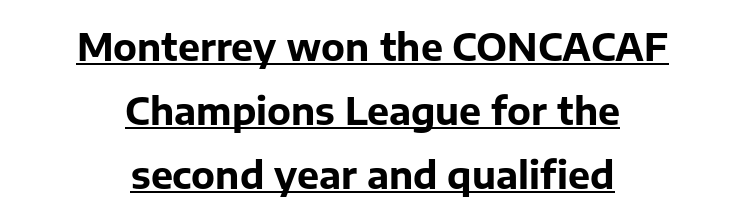
The passage shown is emphatically bold. Both edges are ragged and mirror each other, which tells us the setting is centered. The face used here is proportionally spaced, like ordinary book or web type. Here the glyphs are tracked normally, forming tight word shapes. Nope, no serifs anywhere on these letters. Like a heading marked for emphasis, these lines bear an underscore.
